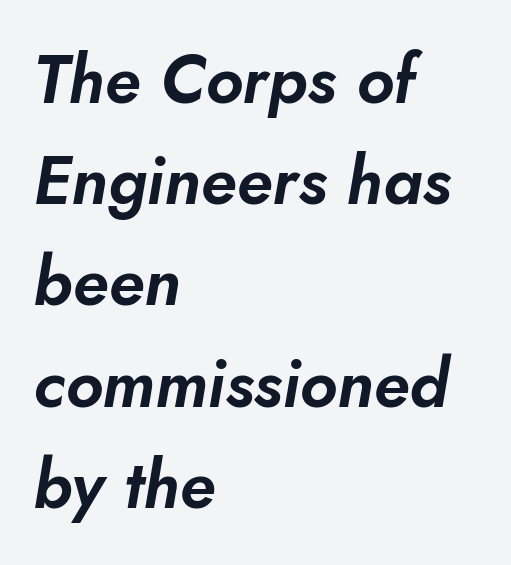
The image shows 67 px text type, italic (leaning right); set left-aligned, normal line spacing (1.51x), normal letter spacing, not underlined; low stroke contrast and a small x-height.
